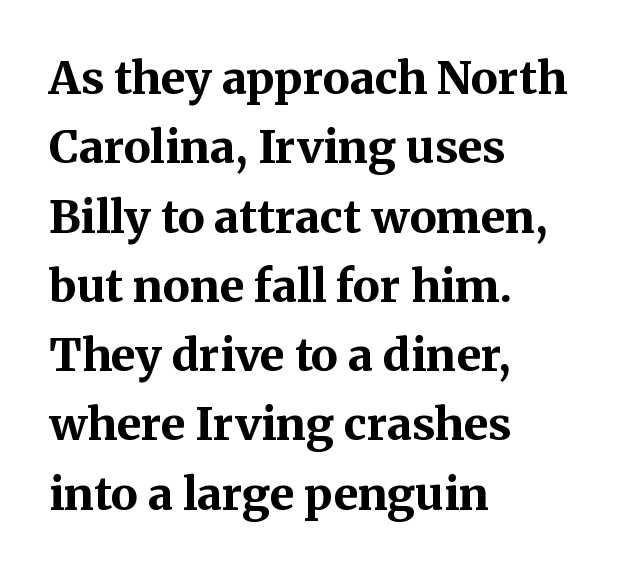
{"serif": "yes", "italic": "no", "bold": "yes", "weight": "bold", "width": "normal", "stroke_contrast": "medium", "x_height": "medium", "monospaced": "no", "underline": "no", "align": "left", "line_spacing": "normal", "line_spacing_ratio": 1.54, "letter_spacing": "normal", "letter_spacing_em": 0.0, "glyph_px": 45}
